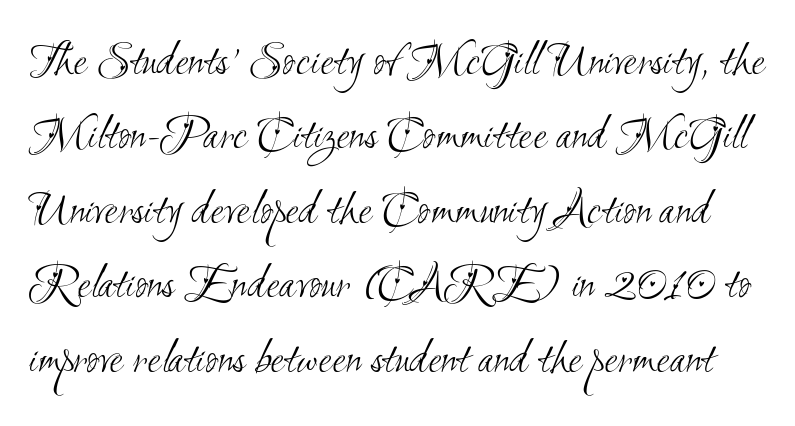
{"serif": "no", "bold": "no", "weight": "light", "width": "condensed", "stroke_contrast": "medium", "x_height": "small", "monospaced": "no", "underline": "no", "line_spacing": "normal", "line_spacing_ratio": 1.52, "letter_spacing": "normal", "letter_spacing_em": 0.0, "glyph_px": 49}
